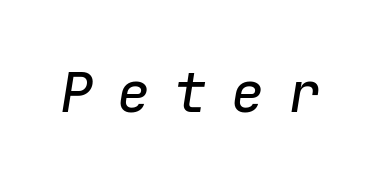
The glyphs are unaccompanied by any horizontal stroke below them. Fixed-width glyphs throughout — classic coding-font behaviour. The horizontal fit of the characters is loose and conspicuously gappy. Looking at the ascenders, they clearly lean.
